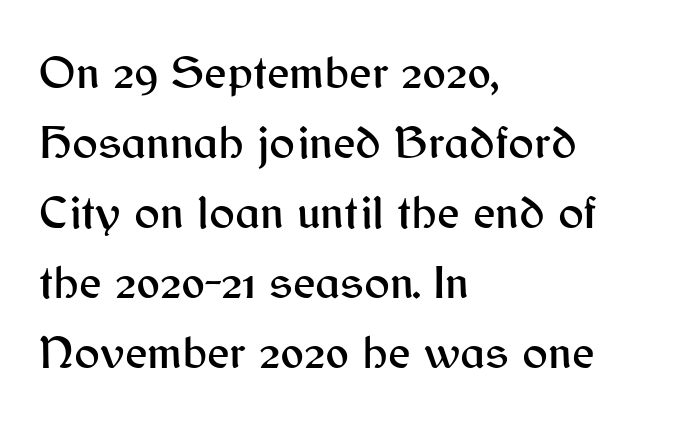
Bare-footed words on every line. A classic flush-left, rag-right setting is used for this passage. Ordinary non-slanted type is in use. The rendering uses natural spacing where letterforms have individual widths. Check where the strokes stop: nothing finishes them off — pure sans. Notice how descenders clear the ascenders below comfortably — that's standard leading.
